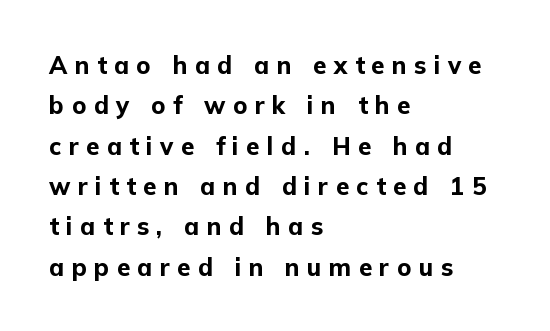
Q: Is the text bold? A: Yes.
Q: Is the text italic (slanted)? A: No, it is upright.
Q: Is the text underlined? A: No.
Q: How is the paragraph aligned? A: Left-aligned.
Q: Is the spacing between letters normal or unusually wide? A: Unusually wide.
Q: Is the spacing between lines tight, normal or loose? A: Normal.
